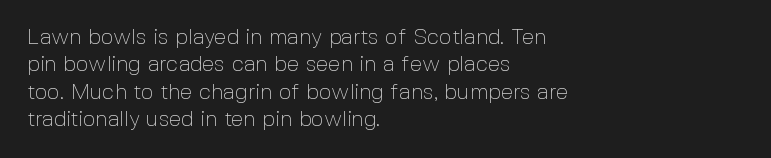
Q: Is the text bold? A: No.
Q: Is the text italic (slanted)? A: No, it is upright.
Q: Is the text underlined? A: No.
Q: How is the paragraph aligned? A: Left-aligned.
Q: Is the spacing between letters normal or unusually wide? A: Normal.
